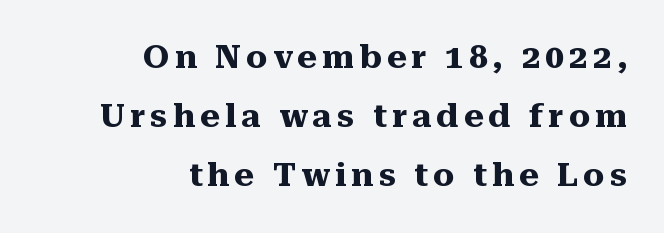
The image shows 33 px heavy serif type, upright; set right-aligned, line spacing 1.79x, not underlined; medium stroke contrast and a medium x-height.
